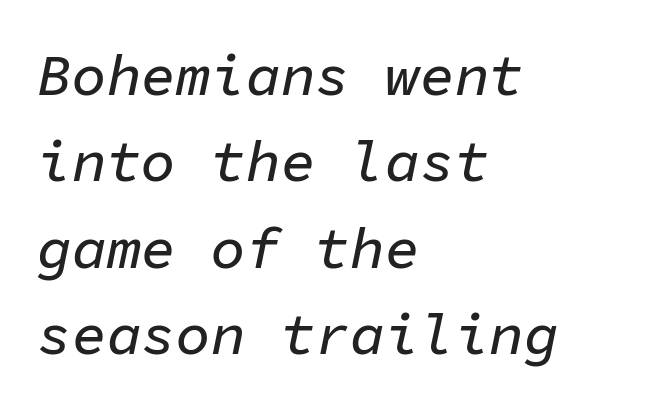
{"italic": "yes", "lean": "right", "slant_degrees": 11, "width": "normal", "stroke_contrast": "low", "x_height": "medium", "monospaced": "yes", "underline": "no", "align": "left", "line_spacing": "normal", "line_spacing_ratio": 1.49, "letter_spacing": "normal", "letter_spacing_em": 0.0, "glyph_px": 58}
